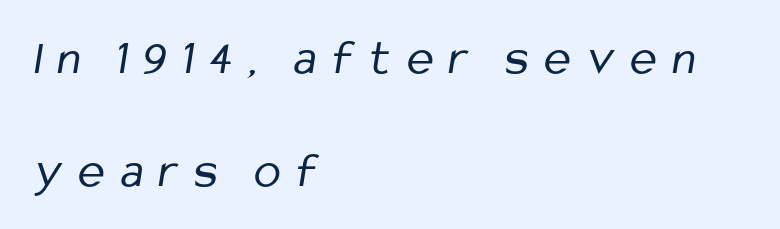
Q: Is the text bold? A: No.
Q: Is the typeface a serif or a sans-serif typeface? A: Sans-serif.
Q: Is the text underlined? A: No.
Q: How is the paragraph aligned? A: Left-aligned.
Q: Is the spacing between letters normal or unusually wide? A: Unusually wide.
Q: Is the spacing between lines tight, normal or loose? A: Loose.
Q: Width (condensed, normal, or wide)? A: Condensed.
Q: Stroke contrast? A: Low.
Q: x-height? A: Medium.
Q: Monospaced? A: No.
